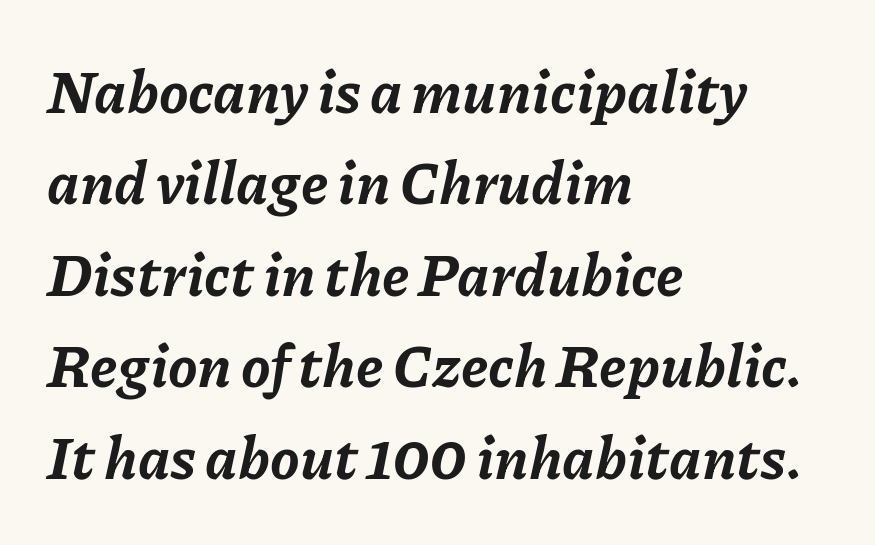
Q: Is the text bold? A: Yes.
Q: Is the text italic (slanted)? A: Yes, it leans right by about 11 degrees.
Q: Is the text underlined? A: No.
Q: How is the paragraph aligned? A: Left-aligned.
Q: Is the spacing between letters normal or unusually wide? A: Normal.
Q: Is the spacing between lines tight, normal or loose? A: Normal.
Q: Width (condensed, normal, or wide)? A: Normal.
Q: Stroke contrast? A: Low.
Q: x-height? A: Medium.
Q: Monospaced? A: No.
